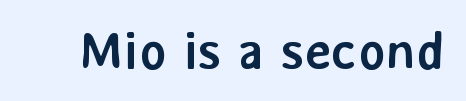
The image shows 52 px semibold sans-serif type, upright; set normal letter spacing, not underlined; low stroke contrast and a medium x-height.
